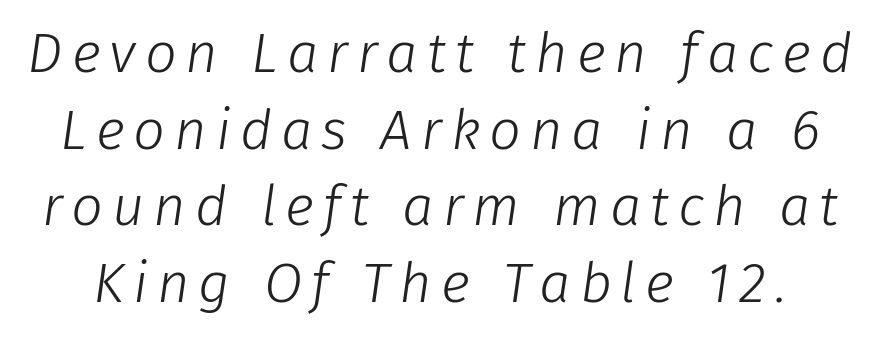
The typeface has the unassuming heft of standard copy or less. Nobody drew a line under any word here. When letters slant like this, we call the style italic. Spacing verdict: proportional, widths tailored to each character. Evenly set lines give the paragraph a standard silhouette.
